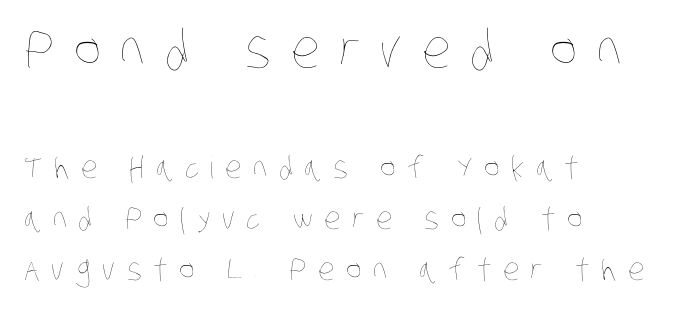
Compared with typical paragraphs, the rows here are spaced about the same. A typesetter would call this proportional, since set widths differ per character. Top chunk: large. Bottom chunk: small. Line starts are locked; line ends wander. The words here are not underlined. What stands out about the letter spacing? Its width — letters are far apart.
